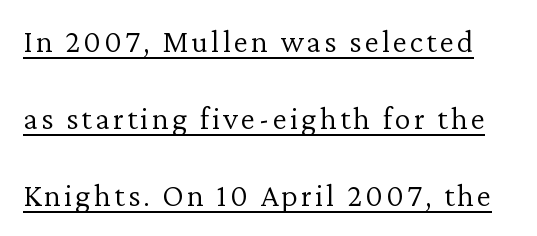
Glance below the letters and you will spot a drawn line. Is this a sans? No — the strokes have serifs. A typesetter would call this proportional, since set widths differ per character. In terms of posture, this sample is upright. Bold? No — there's no thickening of the strokes. Compared with typical paragraphs, the rows here are farther apart.
